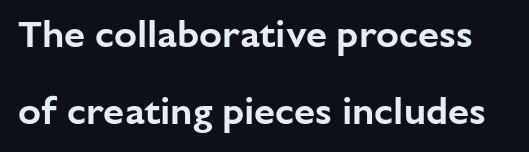
The string is rendered with underlining switched off. Letter spacing: default. Airy leading. Each letter keeps its own natural width here, so spacing adapts to shape. Is this a sans? Yes — the strokes have no serifs. The specimen reads as upright at a glance.
